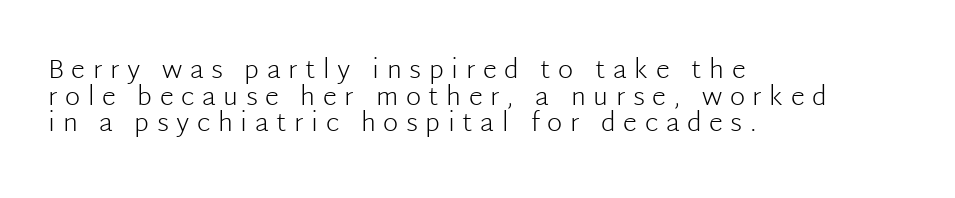
{"italic": "no", "bold": "no", "underline": "no", "align": "left", "line_spacing": "tight", "line_spacing_ratio": 1.02, "letter_spacing": "wide", "letter_spacing_em": 0.29, "glyph_px": 26}
